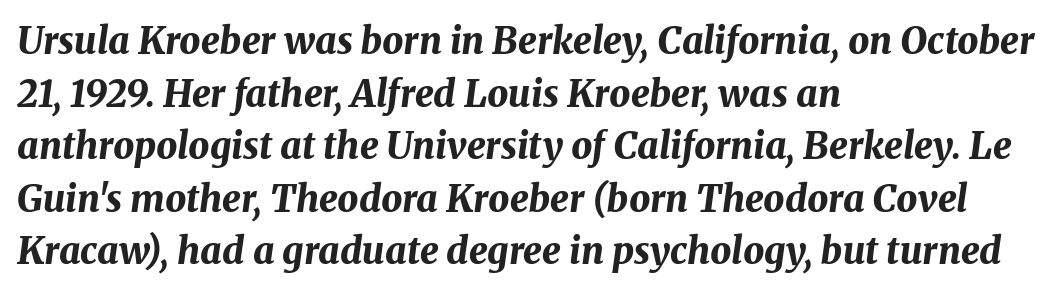
Honestly, the letter spacing is just normal — you wouldn't notice it. Evenly set lines give the paragraph a standard silhouette. Is the type slanted? Yes — the strokes lean at a clear angle. Each letter keeps its own natural width here, so spacing adapts to shape. Notice how the passage keeps a crisp vertical edge on the left only. Glance below the letters and you will spot only blank space.
